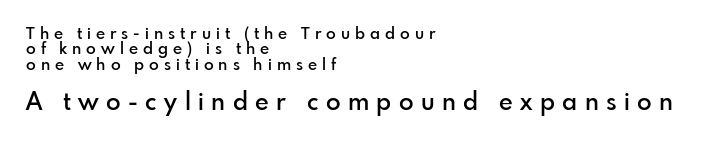
On the weight axis this lands at semibold, roughly 600. Words appear elongated and porous because spacing is wide. Check under the words: just untouched page. The paragraph shown leans on its left margin.
